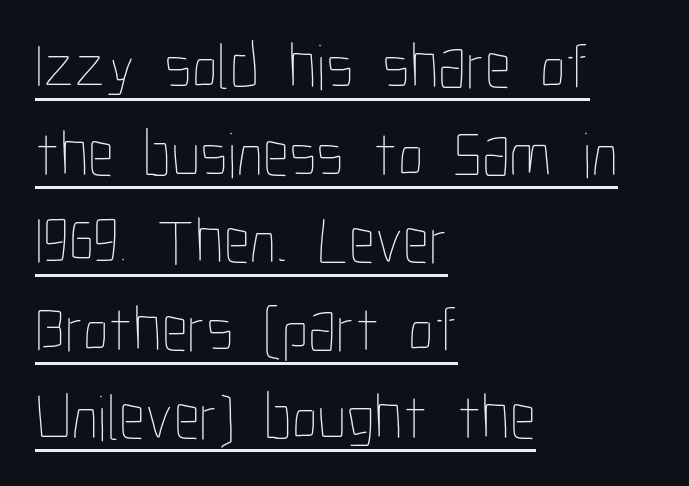
The image shows 65 px thin, condensed type, upright; set left-aligned, normal line spacing (1.35x), normal letter spacing, underlined; low stroke contrast and a medium x-height.
